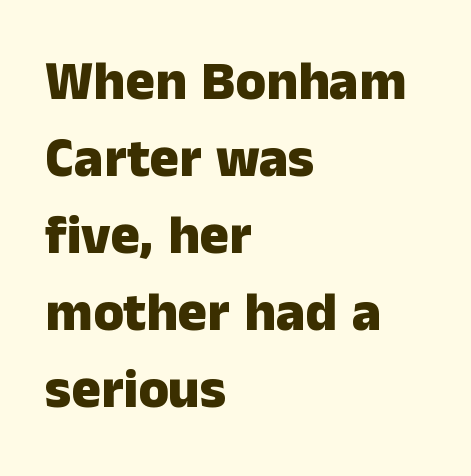
Left-aligned paragraph, ragged on the right. The passage shown is not underscored anywhere. The face used here is proportionally spaced, like ordinary book or web type. The rendering keeps characters at their native spacing.
